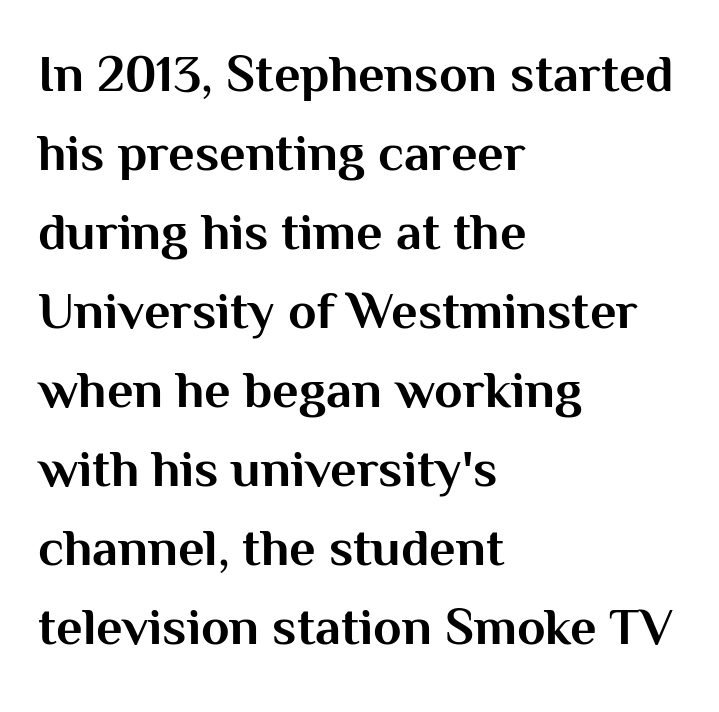
The image shows 52 px bold sans-serif type, upright; set left-aligned, normal line spacing (1.52x), normal letter spacing, not underlined; medium stroke contrast and a medium x-height.
